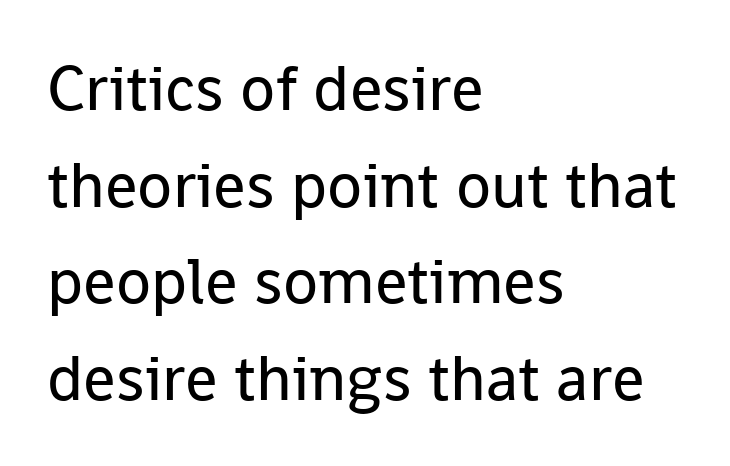
The image shows 64 px regular-weight sans-serif type, upright; set left-aligned, normal line spacing (1.51x), normal letter spacing, not underlined; low stroke contrast and a medium x-height.
